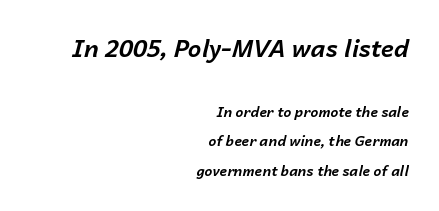
Q: Is the text bold? A: Yes.
Q: Is the text italic (slanted)? A: Yes, it leans right by about 14 degrees.
Q: Is the text underlined? A: No.
Q: How is the paragraph aligned? A: Right-aligned.
Q: Is the spacing between letters normal or unusually wide? A: Normal.
Q: Is the spacing between lines tight, normal or loose? A: Loose.
Q: Which block of text is set in a larger size, the first (top) or the second (bottom)? A: The first (top) one.
